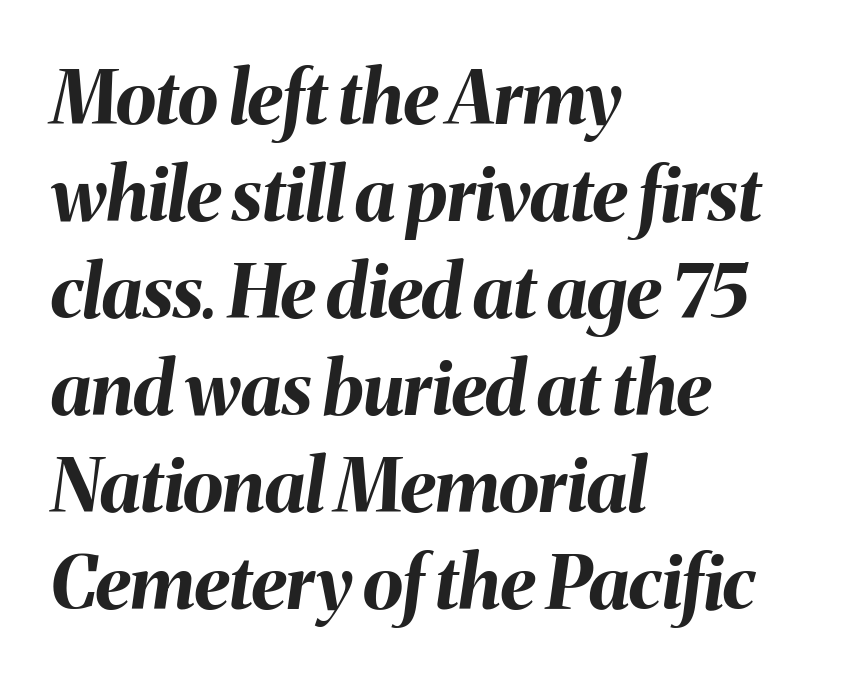
The whole block is typeset with a tilt. Each new line begins a customary step beneath the previous one. Horizontally, the lines are justified to the leading edge only. Clear beneath every line of the passage. Honestly, the letter spacing is just normal — you wouldn't notice it. These lines are rendered in a variable-pitch font.
